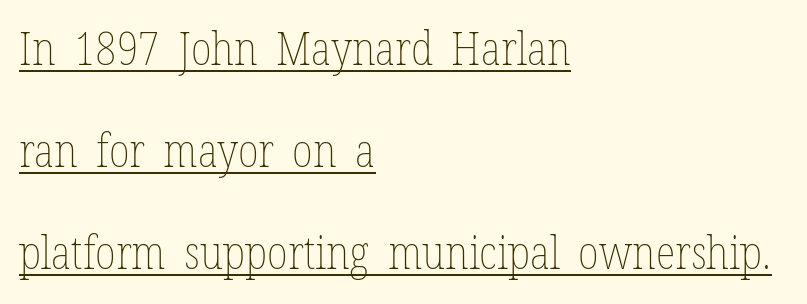
{"italic": "no", "bold": "no", "weight": "thin", "width": "condensed", "stroke_contrast": "low", "x_height": "medium", "monospaced": "no", "underline": "yes", "align": "left", "line_spacing": "loose", "line_spacing_ratio": 2.22, "letter_spacing": "normal", "letter_spacing_em": 0.0, "glyph_px": 46}
